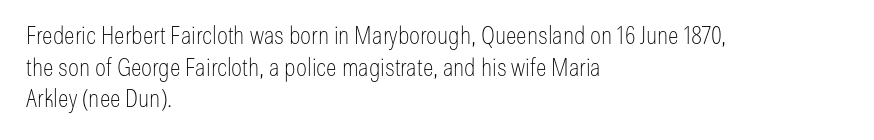
{"italic": "no", "bold": "no", "underline": "no", "align": "left", "line_spacing": "normal", "line_spacing_ratio": 1.27, "letter_spacing": "normal", "letter_spacing_em": 0.0, "glyph_px": 25}
